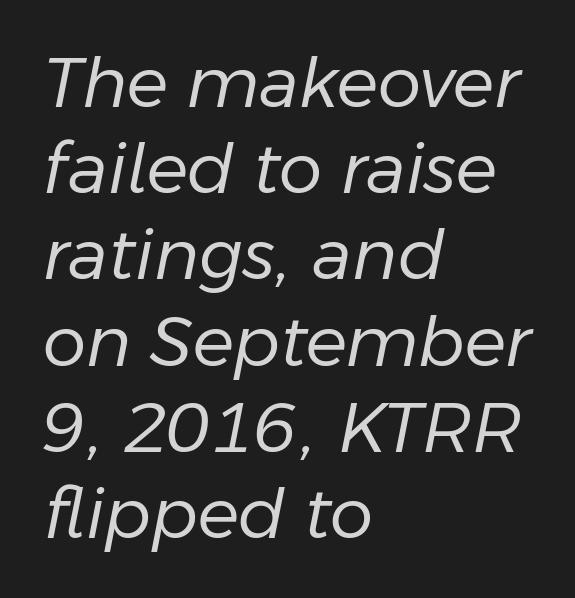
The image shows 69 px regular-weight type, italic (leaning right); set left-aligned, normal line spacing (1.25x), normal letter spacing, not underlined; low stroke contrast and a medium x-height.
